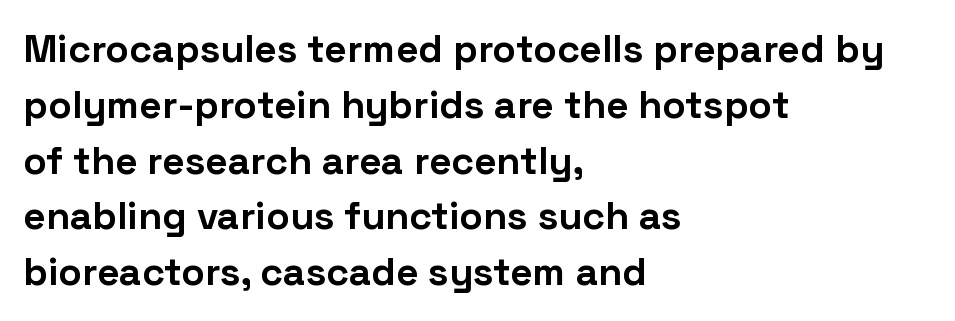
Q: Is the text bold? A: Yes.
Q: Is the text italic (slanted)? A: No, it is upright.
Q: Is the typeface a serif or a sans-serif typeface? A: Sans-serif.
Q: Is the text underlined? A: No.
Q: How is the paragraph aligned? A: Left-aligned.
Q: Is the spacing between letters normal or unusually wide? A: Normal.
Q: Is the spacing between lines tight, normal or loose? A: Normal.
Q: Width (condensed, normal, or wide)? A: Normal.
Q: Stroke contrast? A: Low.
Q: x-height? A: Medium.
Q: Monospaced? A: No.
